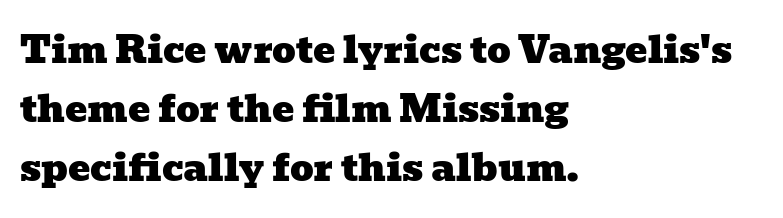
The image shows 37 px wide serif type; set left-aligned, normal line spacing (1.59x), normal letter spacing, not underlined; low stroke contrast and a medium x-height.
